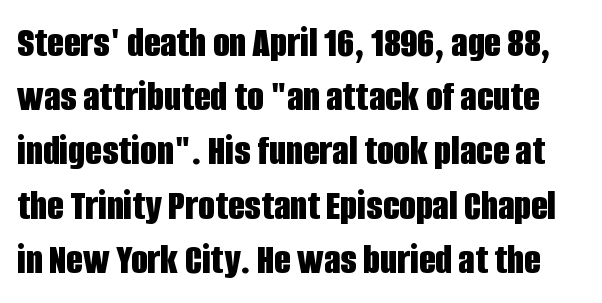
The image shows 43 px bold, condensed sans-serif type, upright; set normal line spacing (1.26x), normal letter spacing, not underlined; low stroke contrast and a large x-height.
